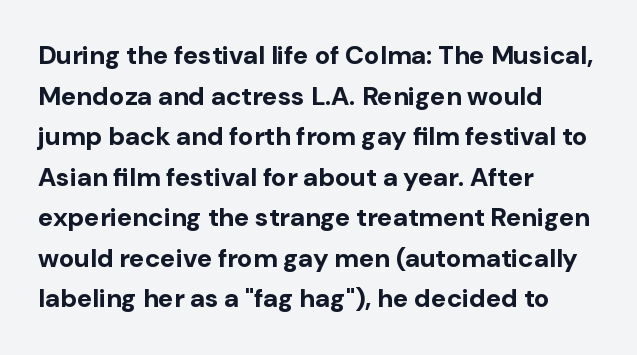
{"italic": "no", "bold": "yes", "underline": "no", "align": "left", "line_spacing": "normal", "line_spacing_ratio": 1.56, "letter_spacing": "normal", "letter_spacing_em": 0.0, "glyph_px": 26}
